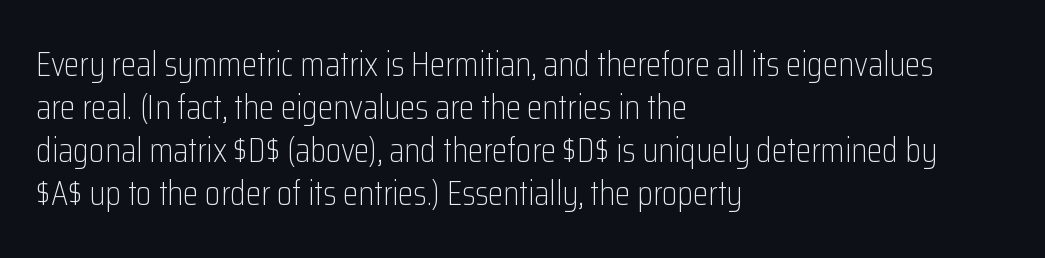
Q: Is the text bold? A: No.
Q: Is the text italic (slanted)? A: No, it is upright.
Q: Is the typeface a serif or a sans-serif typeface? A: Sans-serif.
Q: Is the text underlined? A: No.
Q: How is the paragraph aligned? A: Left-aligned.
Q: Is the spacing between letters normal or unusually wide? A: Normal.
Q: Width (condensed, normal, or wide)? A: Condensed.
Q: Stroke contrast? A: Low.
Q: x-height? A: Medium.
Q: Monospaced? A: No.
